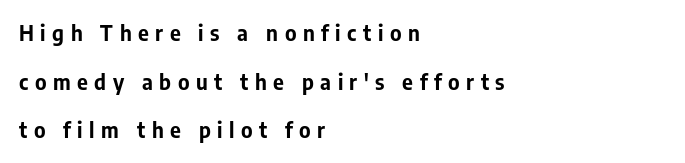
Q: Is the text bold? A: Yes.
Q: Is the text italic (slanted)? A: No, it is upright.
Q: Is the text underlined? A: No.
Q: How is the paragraph aligned? A: Left-aligned.
Q: Is the spacing between letters normal or unusually wide? A: Unusually wide.
Q: Is the spacing between lines tight, normal or loose? A: Loose.
